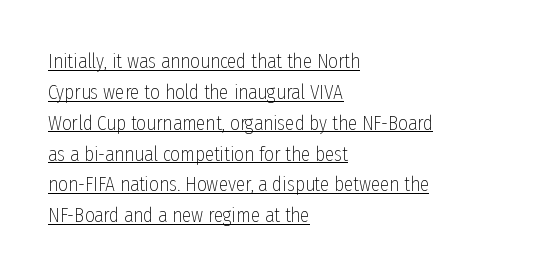
In designer terms, the underline attribute is active on this setting. Compared with a centered layout, this one pins lines to the left instead. Leading: standard. The letterforms sit at book weight or below. The horizontal fit of the characters is conventional and even.
